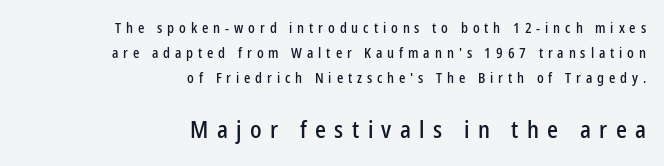
{"italic": "no", "underline": "no", "align": "right", "line_spacing_ratio": 1.77, "letter_spacing": "wide", "letter_spacing_em": 0.35, "larger_block": "second", "size_ratio": 1.71, "glyph_px": 24}
